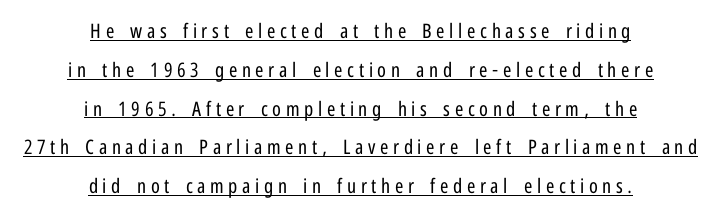
{"italic": "no", "bold": "no", "underline": "yes", "align": "center", "line_spacing": "loose", "line_spacing_ratio": 1.94, "letter_spacing": "wide", "letter_spacing_em": 0.23, "glyph_px": 20}
